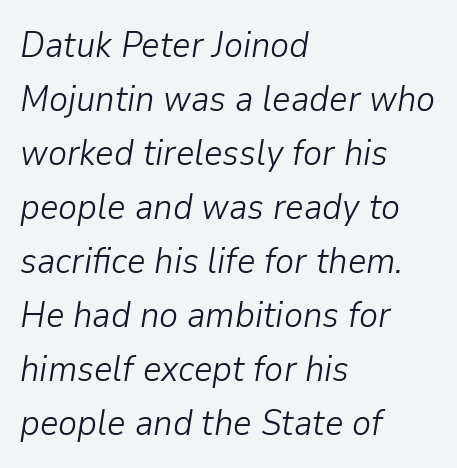
The image shows 36 px light type, italic (leaning right); set left-aligned, normal line spacing (1.5x), normal letter spacing, not underlined; low stroke contrast and a medium x-height.
